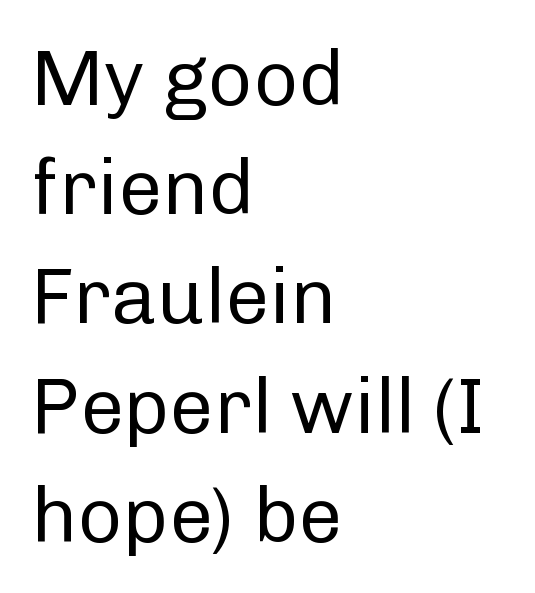
{"serif": "no", "italic": "no", "bold": "no", "weight": "regular", "width": "normal", "stroke_contrast": "low", "x_height": "medium", "monospaced": "no", "underline": "no", "align": "left", "line_spacing": "normal", "line_spacing_ratio": 1.4, "letter_spacing": "normal", "letter_spacing_em": 0.0, "glyph_px": 78}
